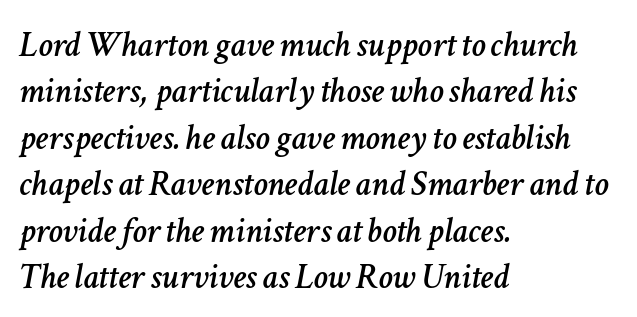
{"italic": "yes", "lean": "right", "slant_degrees": 11, "width": "normal", "stroke_contrast": "low", "x_height": "medium", "monospaced": "no", "underline": "no", "align": "left", "line_spacing": "normal", "line_spacing_ratio": 1.29, "letter_spacing": "normal", "letter_spacing_em": 0.0, "glyph_px": 36}
